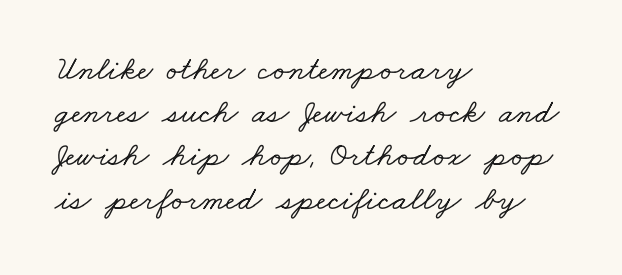
Q: Is the typeface a serif or a sans-serif typeface? A: Serif.
Q: Is the text underlined? A: No.
Q: How is the paragraph aligned? A: Left-aligned.
Q: Is the spacing between letters normal or unusually wide? A: Normal.
Q: Is the spacing between lines tight, normal or loose? A: Normal.
Q: Width (condensed, normal, or wide)? A: Wide.
Q: Stroke contrast? A: Low.
Q: x-height? A: Small.
Q: Monospaced? A: No.
